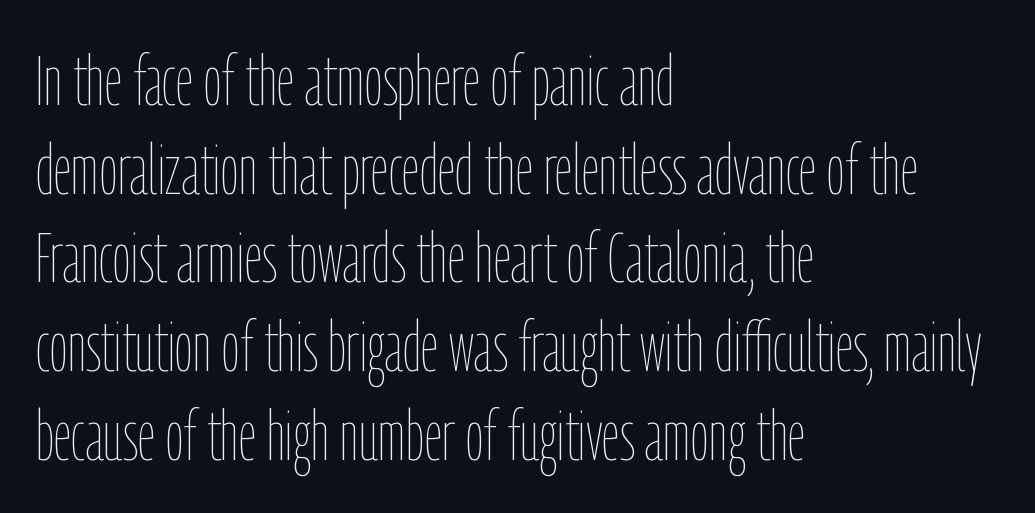
Posture: upright roman. This sample has the flowing, uneven cadence of proportional lettering. The paragraph has a hard left edge and a soft right edge. Compared with a typical body face, this is equally light or lighter still.
